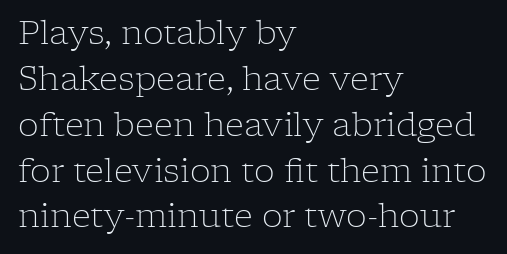
{"serif": "yes", "italic": "no", "bold": "no", "weight": "light", "width": "normal", "stroke_contrast": "low", "x_height": "medium", "monospaced": "no", "underline": "no", "align": "left", "line_spacing": "normal", "line_spacing_ratio": 1.39, "letter_spacing": "normal", "letter_spacing_em": 0.0, "glyph_px": 33}
